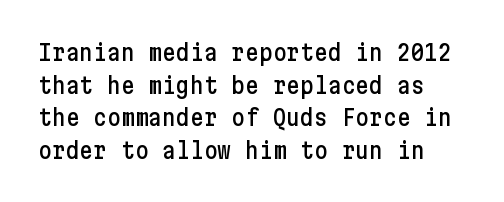
{"italic": "no", "underline": "no", "line_spacing": "normal", "line_spacing_ratio": 1.42, "letter_spacing": "normal", "letter_spacing_em": 0.0, "glyph_px": 23}
